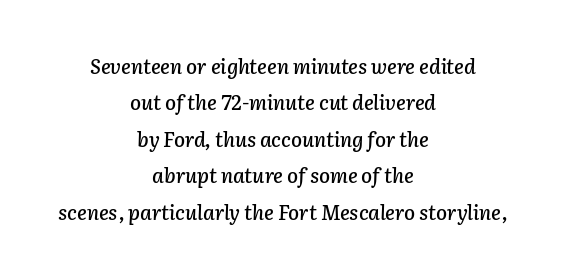
{"italic": "yes", "lean": "right", "slant_degrees": 2, "underline": "no", "align": "center", "line_spacing_ratio": 1.82, "letter_spacing": "normal", "letter_spacing_em": 0.0, "glyph_px": 20}
